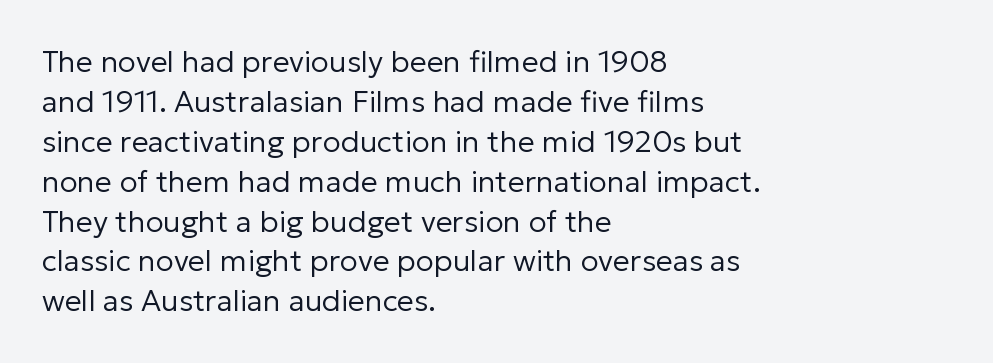
Q: Is the text bold? A: No.
Q: Is the text italic (slanted)? A: No, it is upright.
Q: Is the typeface a serif or a sans-serif typeface? A: Sans-serif.
Q: Is the text underlined? A: No.
Q: How is the paragraph aligned? A: Left-aligned.
Q: Is the spacing between letters normal or unusually wide? A: Normal.
Q: Is the spacing between lines tight, normal or loose? A: Normal.
Q: Width (condensed, normal, or wide)? A: Normal.
Q: Stroke contrast? A: Low.
Q: x-height? A: Medium.
Q: Monospaced? A: No.
